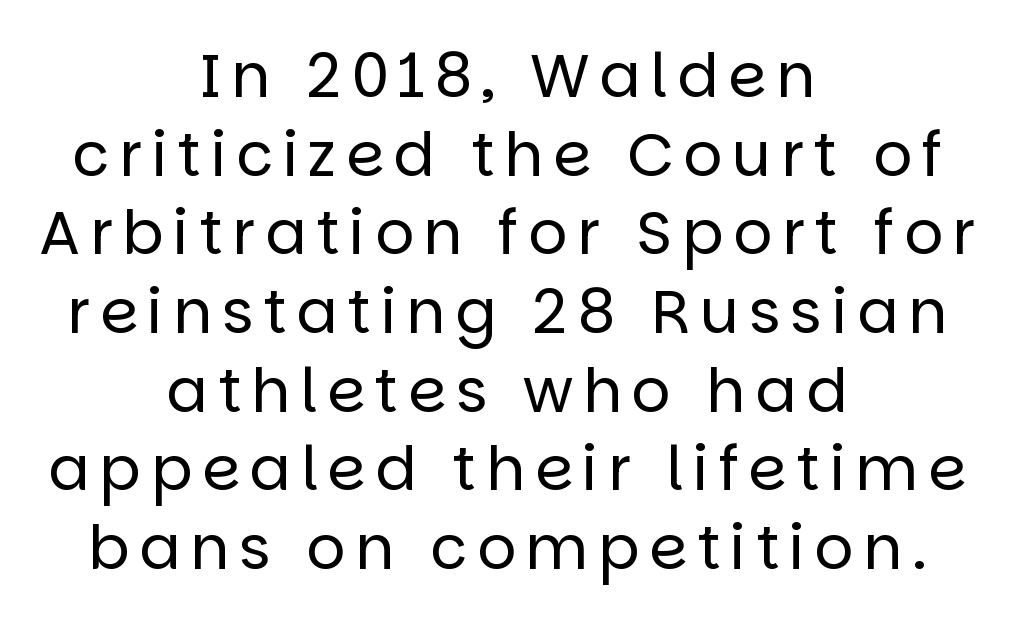
Letters rest on an invisible, unmarked baseline. Note the varied advance widths — an 'i' is clearly narrower than an 'm'. A student would call this center alignment; a typographer would say set centered. Each stroke keeps to a modest, everyday thickness or less. Do the letters lean? They stand straight.
